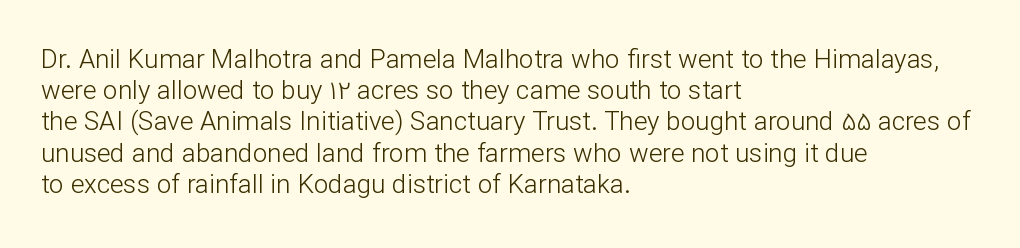
Q: Is the text bold? A: No.
Q: Is the text italic (slanted)? A: No, it is upright.
Q: Is the text underlined? A: No.
Q: How is the paragraph aligned? A: Left-aligned.
Q: Is the spacing between letters normal or unusually wide? A: Normal.
